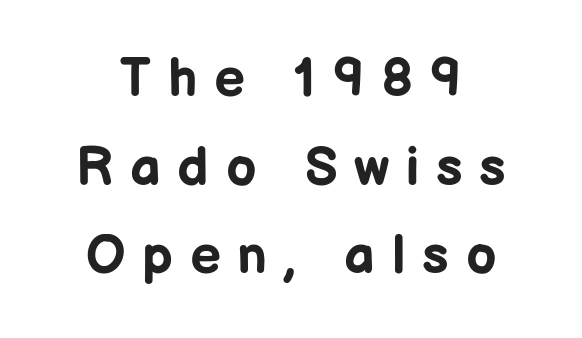
Q: Is the text bold? A: Yes.
Q: Is the text italic (slanted)? A: No, it is upright.
Q: Is the typeface a serif or a sans-serif typeface? A: Sans-serif.
Q: Is the text underlined? A: No.
Q: How is the paragraph aligned? A: Centered.
Q: Is the spacing between letters normal or unusually wide? A: Unusually wide.
Q: Is the spacing between lines tight, normal or loose? A: Normal.
Q: Width (condensed, normal, or wide)? A: Normal.
Q: Stroke contrast? A: Low.
Q: x-height? A: Medium.
Q: Monospaced? A: No.
